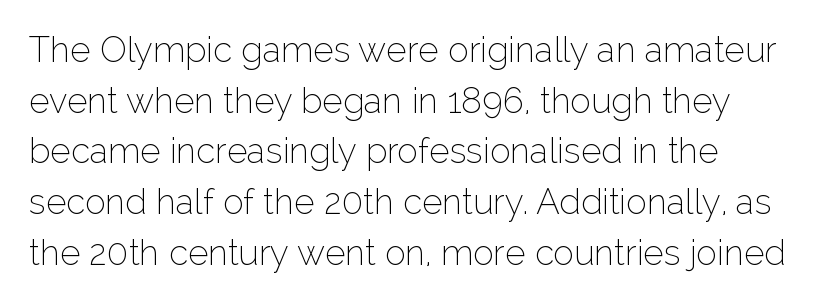
The area under the type is left untouched. Is the letter spacing exaggerated? No — it looks like the ordinary default. A student would call this left alignment; a typographer would say flush left, rag right. Nothing heavy about these letters — not bold at all. Characters remain perfectly vertical along every line. Varying glyph widths throughout — classic text-font behaviour.
